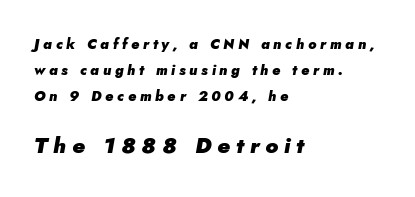
Q: Is the text bold? A: Yes.
Q: Is the text italic (slanted)? A: Yes, it leans right by about 5 degrees.
Q: Is the text underlined? A: No.
Q: How is the paragraph aligned? A: Left-aligned.
Q: Is the spacing between letters normal or unusually wide? A: Unusually wide.
Q: Which block of text is set in a larger size, the first (top) or the second (bottom)? A: The second (bottom) one.
